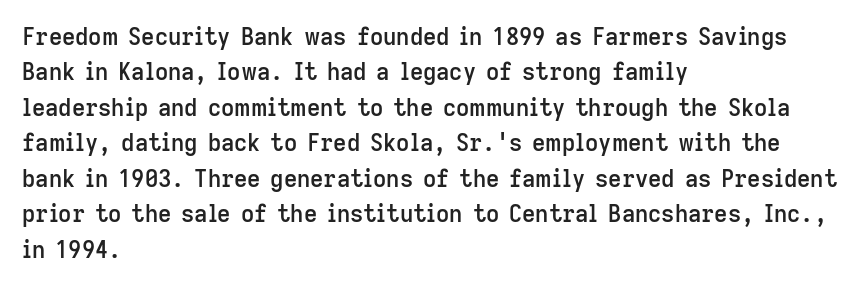
Q: Is the text bold? A: Semi-bold.
Q: Is the text italic (slanted)? A: No, it is upright.
Q: Is the text underlined? A: No.
Q: How is the paragraph aligned? A: Left-aligned.
Q: Is the spacing between letters normal or unusually wide? A: Normal.
Q: Is the spacing between lines tight, normal or loose? A: Normal.
